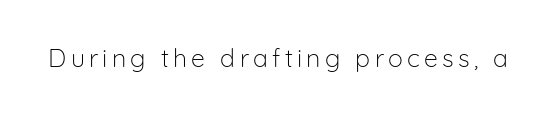
The type sits square on the baseline with zero lean. The strip under each line holds only bare page. Stroke thickness stays within the range of a standard reading face or lighter.
